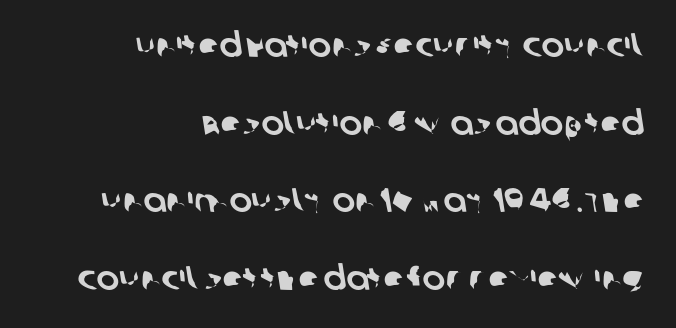
Whoever set this chose breathing room over compactness in the vertical rhythm. You could call the tracking neutral — neither tight nor loose. The area under the type is left untouched. The glyphs in this specimen are sans serif.
